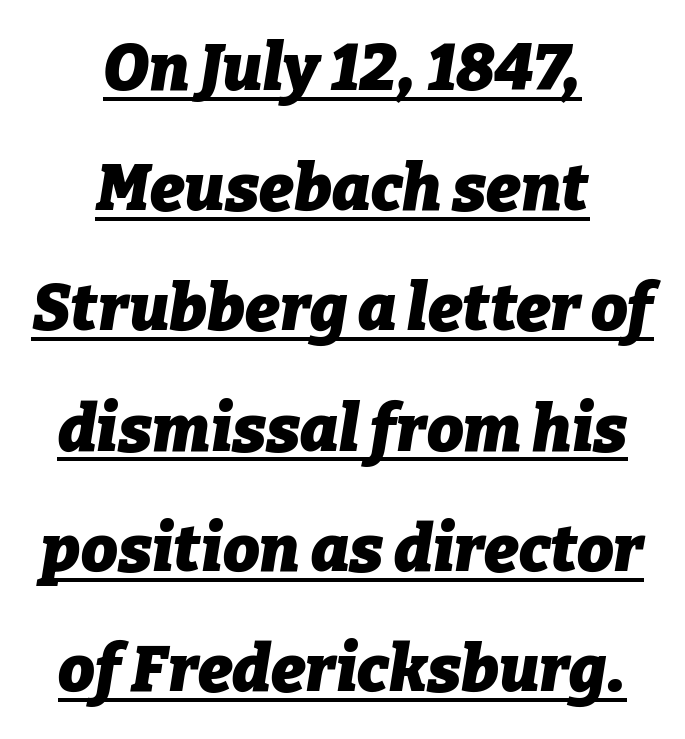
{"italic": "yes", "lean": "right", "slant_degrees": 9, "bold": "yes", "weight": "heavy", "width": "normal", "stroke_contrast": "low", "x_height": "medium", "monospaced": "no", "underline": "yes", "align": "center", "line_spacing_ratio": 1.85, "letter_spacing": "normal", "letter_spacing_em": 0.0, "glyph_px": 65}
